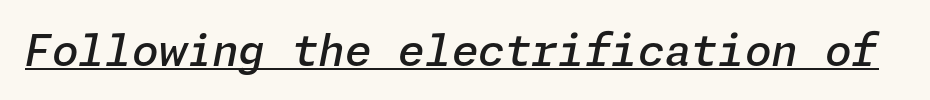
Underlining? Definitely there. The strokes are fattened partway — semibold, not bold. Emphasis-style slanted type is in use. The letters sit at their default tracking, neither squeezed nor spread.
